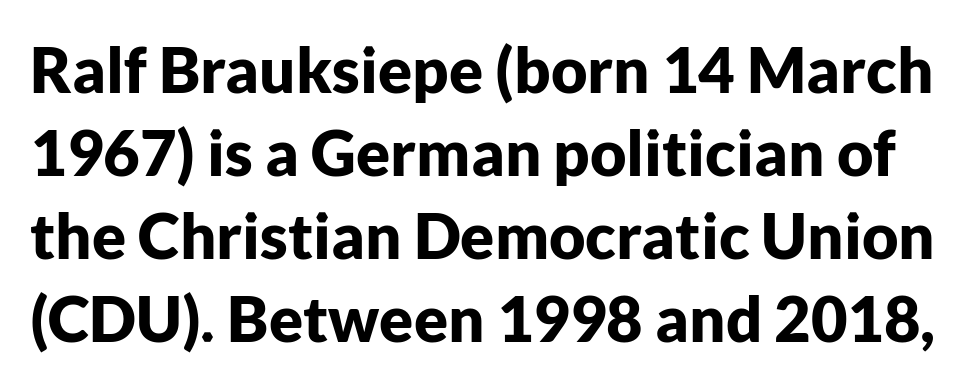
Q: Is the text bold? A: Yes.
Q: Is the text italic (slanted)? A: No, it is upright.
Q: Is the typeface a serif or a sans-serif typeface? A: Sans-serif.
Q: Is the text underlined? A: No.
Q: Is the spacing between letters normal or unusually wide? A: Normal.
Q: Is the spacing between lines tight, normal or loose? A: Normal.
Q: Width (condensed, normal, or wide)? A: Normal.
Q: Stroke contrast? A: Low.
Q: x-height? A: Medium.
Q: Monospaced? A: No.
